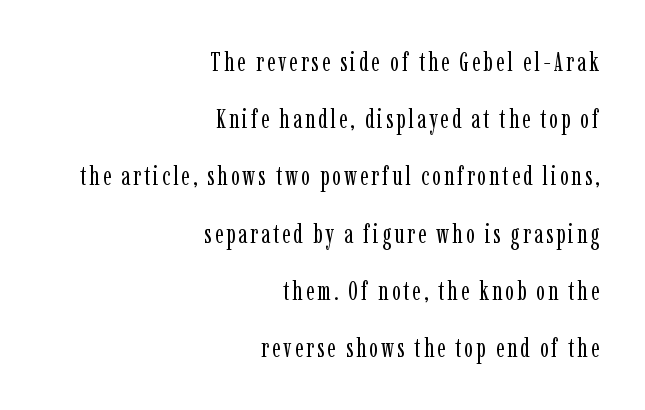
Q: Is the text bold? A: No.
Q: Is the text italic (slanted)? A: No, it is upright.
Q: Is the text underlined? A: No.
Q: How is the paragraph aligned? A: Right-aligned.
Q: Is the spacing between lines tight, normal or loose? A: Loose.
